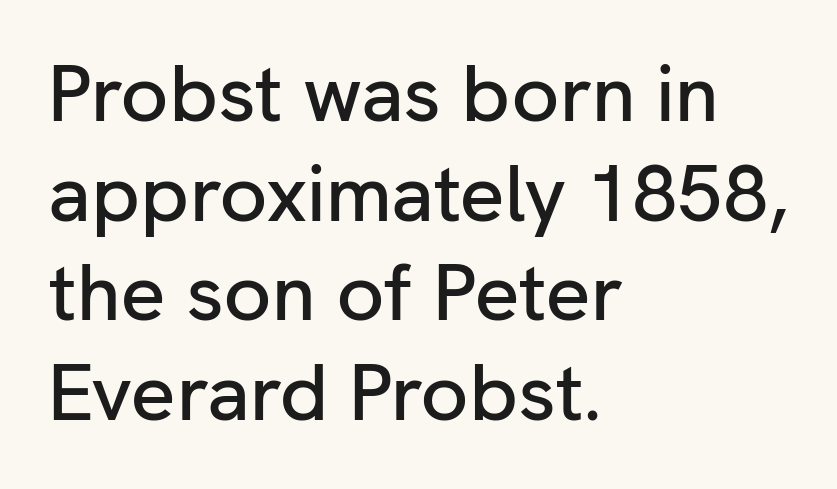
Tall strokes in this sample are plumb rather than angled. This sample keeps an unexceptional amount of space between lines. Lines of text with bare space underneath. Each letter's strokes conclude bluntly, with no projecting serifs.
